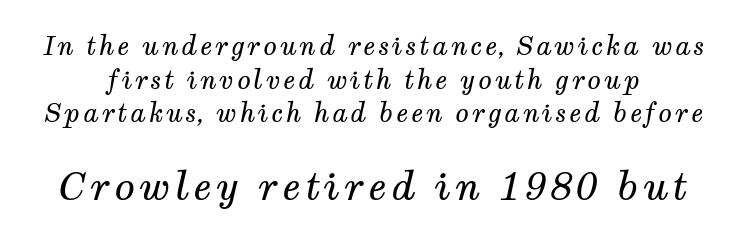
The image shows 38 px regular-weight serif type, italic (leaning right); set normal line spacing (1.35x), not underlined; the second (bottom) block is 1.52x larger; medium stroke contrast and a medium x-height.
